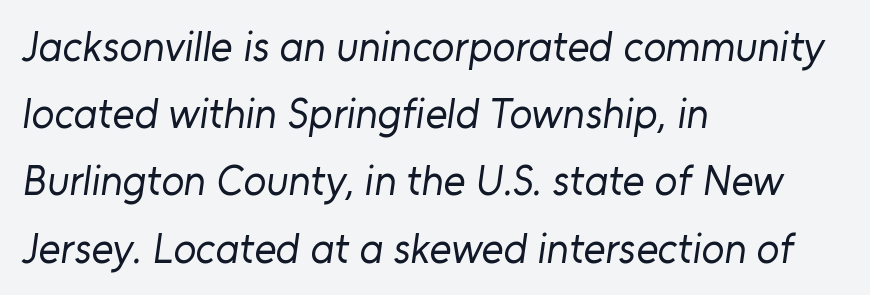
The image shows 42 px regular-weight sans-serif type; set left-aligned, normal line spacing (1.6x), normal letter spacing, not underlined; low stroke contrast and a medium x-height.
